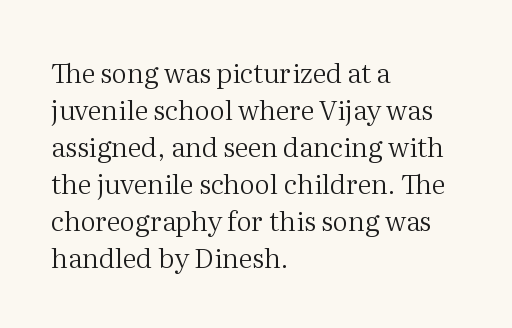
{"italic": "no", "bold": "no", "underline": "no", "align": "left", "line_spacing": "normal", "line_spacing_ratio": 1.37, "letter_spacing": "normal", "letter_spacing_em": 0.0, "glyph_px": 27}
